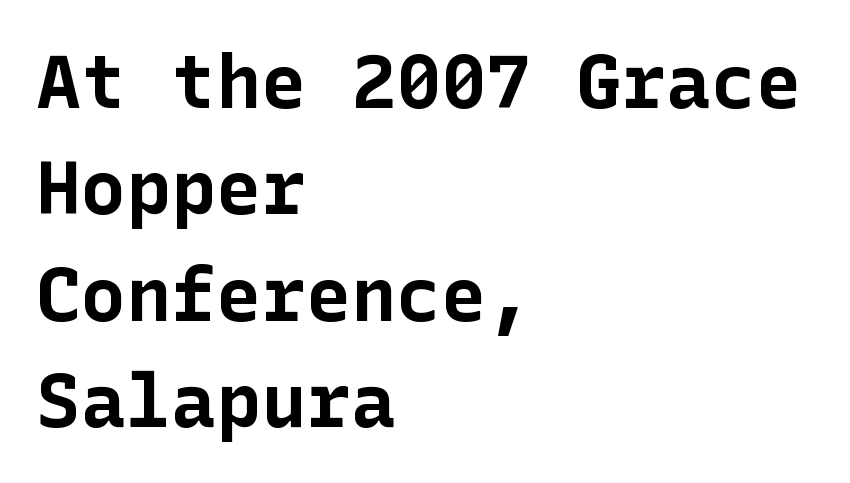
{"serif": "no", "italic": "no", "bold": "yes", "weight": "bold", "width": "normal", "stroke_contrast": "low", "x_height": "medium", "underline": "no", "align": "left", "line_spacing": "normal", "line_spacing_ratio": 1.42, "letter_spacing": "normal", "letter_spacing_em": 0.0, "glyph_px": 75}
